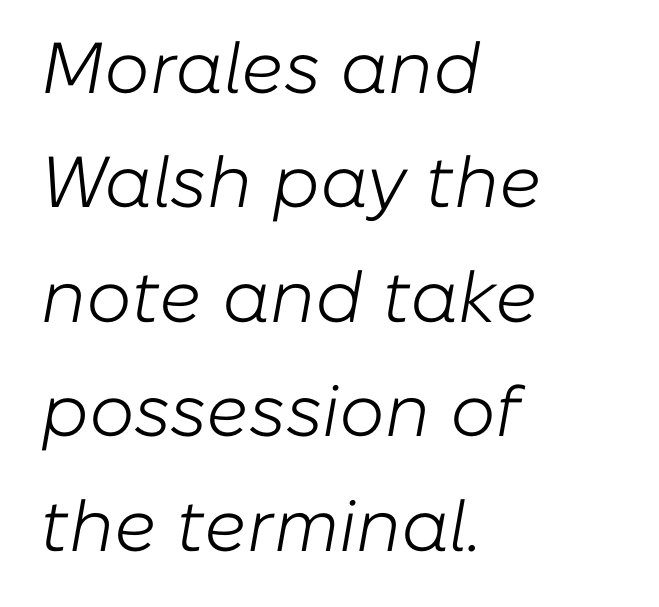
Rendered with sloped, italic letterforms. The line texture is even and compact thanks to regular tracking. The letterforms sit at book weight or below. The space beneath each line is pristine and unruled.
